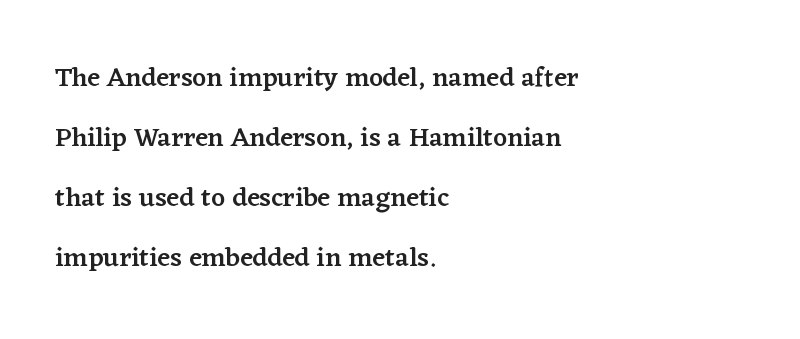
Q: Is the text bold? A: Semi-bold.
Q: Is the text italic (slanted)? A: No, it is upright.
Q: Is the text underlined? A: No.
Q: How is the paragraph aligned? A: Left-aligned.
Q: Is the spacing between letters normal or unusually wide? A: Normal.
Q: Is the spacing between lines tight, normal or loose? A: Loose.
